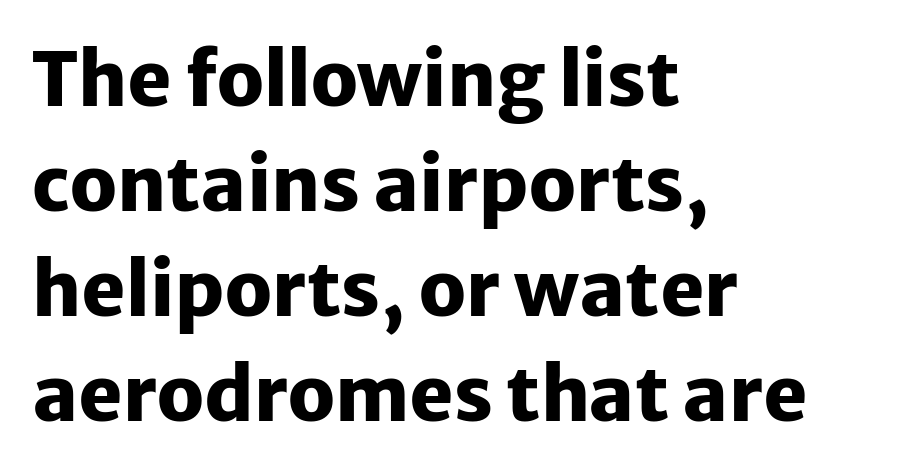
The font is running at its bold setting. Bare-footed words on every line. The characters display no serif detailing; their extremities are plain. Students, observe: this is what conventionally led text looks like. Note the varied advance widths — an 'i' is clearly narrower than an 'm'.
